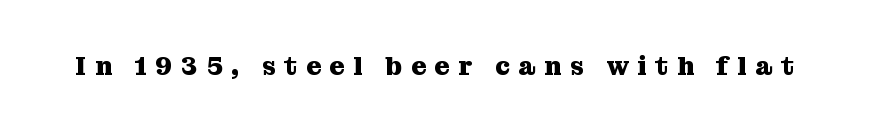
Q: Is the text bold? A: Yes.
Q: Is the text italic (slanted)? A: No, it is upright.
Q: Is the text underlined? A: No.
Q: Is the spacing between letters normal or unusually wide? A: Unusually wide.
